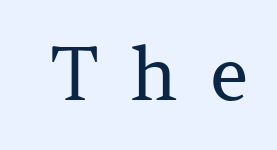
Nobody drew a line under any word here. Quick note: not italic, upright. The passage shown is typed in a proportional face where columns would drift. The cut favours lightness, reaching ordinary text weight at its darkest. Characters follow at a spacing far wider than the type designer built in. Old-style or modern, the face here clearly has serifs.
